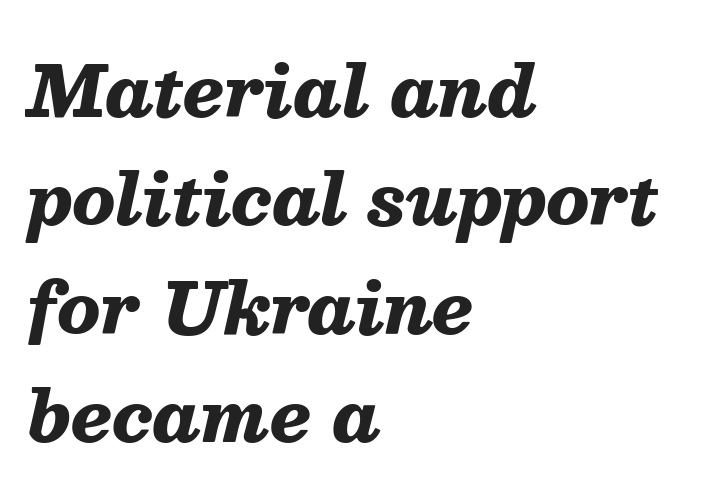
The image shows 70 px heavy type, italic (leaning right); set left-aligned, normal line spacing (1.55x), normal letter spacing, not underlined; medium stroke contrast and a medium x-height.
